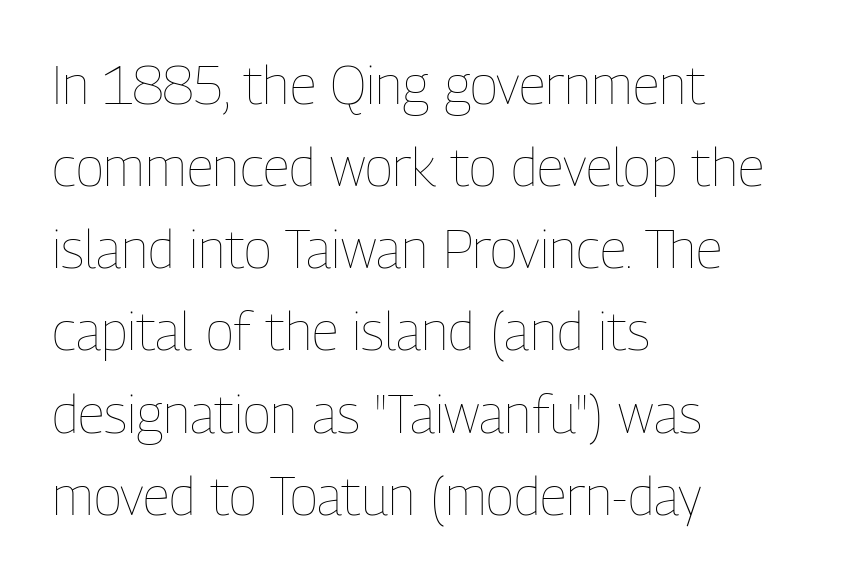
Plain, unruled lines of type. This reads as an unemphasized weight, regular at the heaviest. Think of a printed novel: that variable character pitch is what you see here. Is there much room between lines? A standard amount, neither cramped nor airy. A student would call this left alignment; a typographer would say flush left, rag right. Standard letterfit; no display-style spreading of the glyphs.
